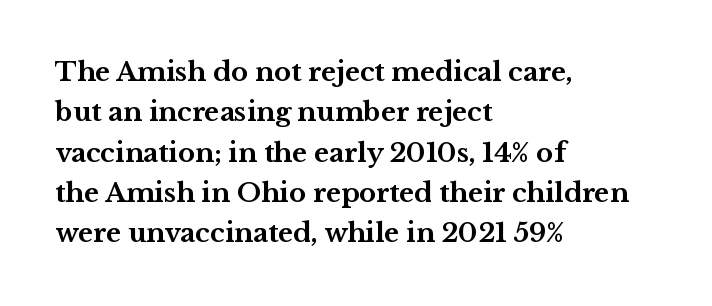
The image shows 26 px bold type, upright; set left-aligned, normal line spacing (1.55x), normal letter spacing, not underlined.
